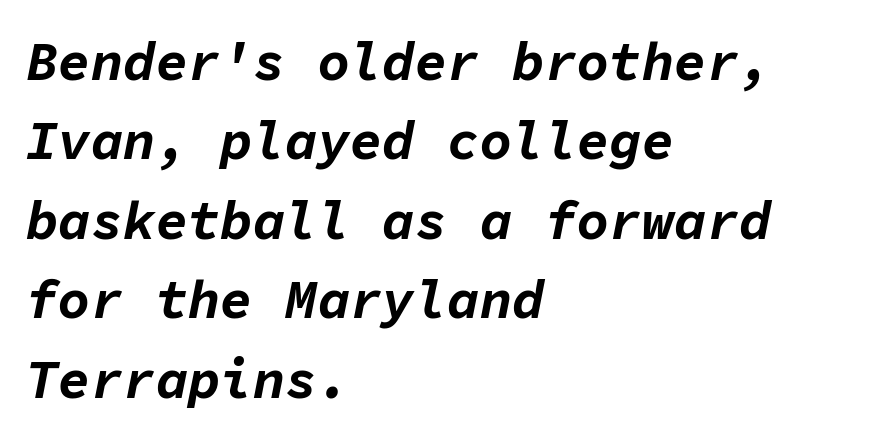
Q: Is the text bold? A: Yes.
Q: Is the text italic (slanted)? A: Yes, it leans right by about 11 degrees.
Q: Is the text underlined? A: No.
Q: How is the paragraph aligned? A: Left-aligned.
Q: Is the spacing between letters normal or unusually wide? A: Normal.
Q: Is the spacing between lines tight, normal or loose? A: Normal.
Q: Width (condensed, normal, or wide)? A: Normal.
Q: Stroke contrast? A: Low.
Q: x-height? A: Medium.
Q: Monospaced? A: Yes.
